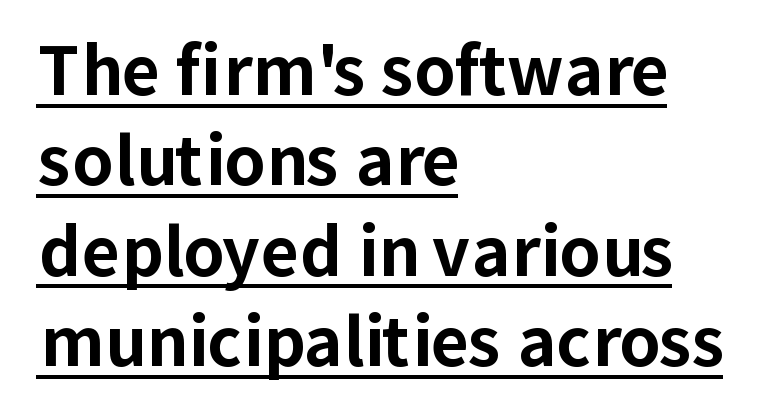
{"serif": "no", "italic": "no", "bold": "yes", "weight": "bold", "width": "normal", "stroke_contrast": "low", "x_height": "medium", "monospaced": "no", "underline": "yes", "align": "left", "line_spacing": "normal", "line_spacing_ratio": 1.37, "letter_spacing": "normal", "letter_spacing_em": 0.0, "glyph_px": 66}
